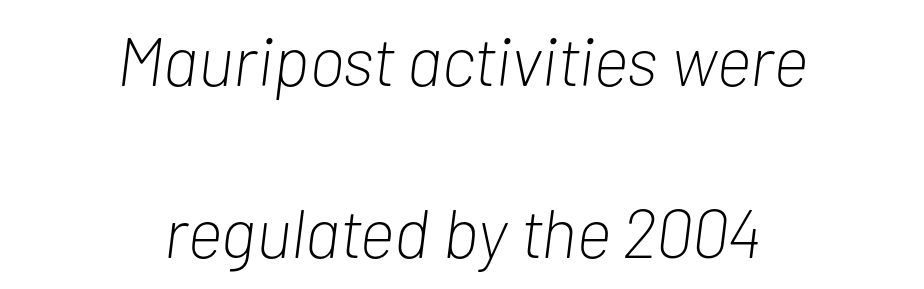
The image shows 69 px light, condensed type, italic (leaning right); set centered, loose line spacing (2.49x), normal letter spacing, not underlined; low stroke contrast and a medium x-height.
